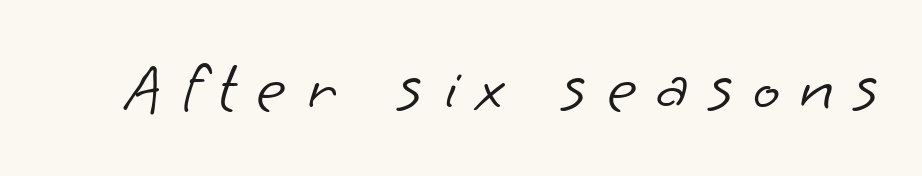
The image shows 71 px light sans-serif type; set unusually wide letter spacing (+0.28 em), not underlined; low stroke contrast and a small x-height.
